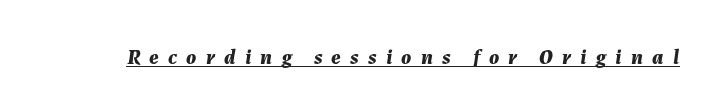
In terms of posture, this sample is oblique. In terms of letterspacing, this is a distinctly airy, spread setting. A continuous stroke trails under the words, as in a hyperlink. Weight: bold.
